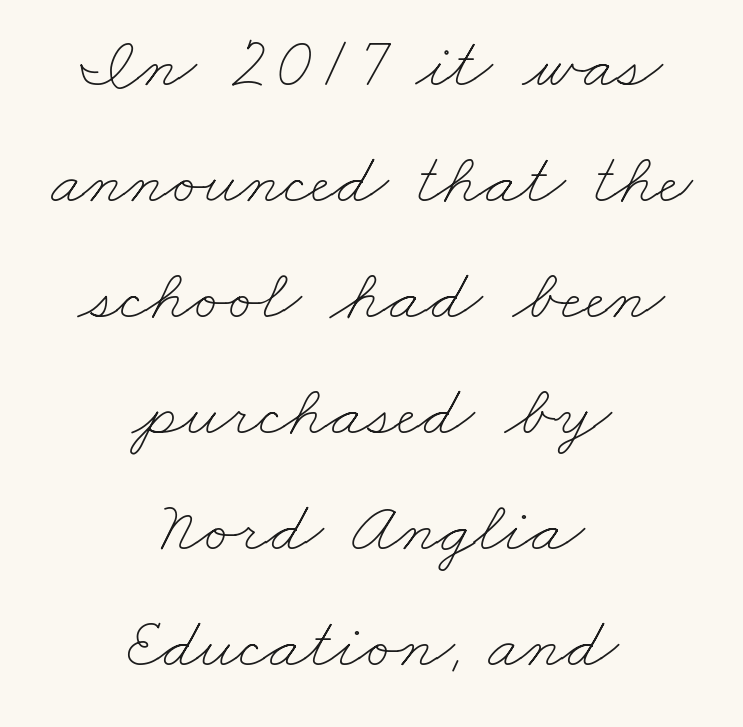
Q: Is the text bold? A: No.
Q: Is the text underlined? A: No.
Q: How is the paragraph aligned? A: Centered.
Q: Is the spacing between letters normal or unusually wide? A: Normal.
Q: Is the spacing between lines tight, normal or loose? A: Normal.
Q: Width (condensed, normal, or wide)? A: Wide.
Q: Stroke contrast? A: Low.
Q: x-height? A: Small.
Q: Monospaced? A: No.
